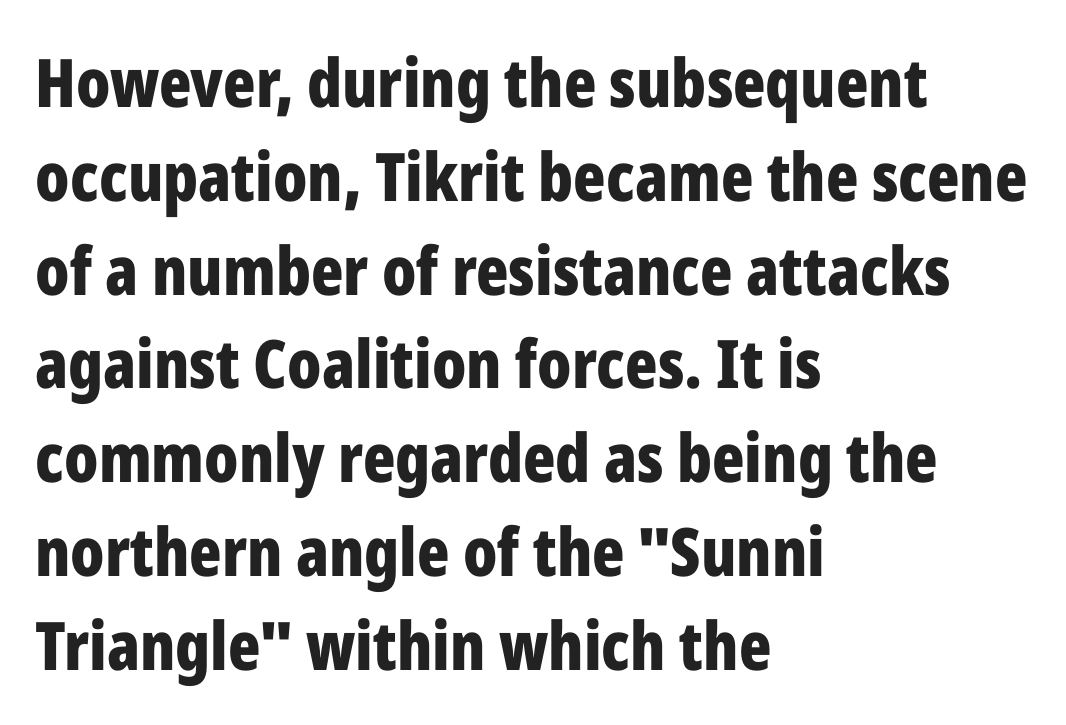
The image shows 67 px bold, condensed sans-serif type, upright; set left-aligned, normal line spacing (1.4x), normal letter spacing, not underlined; low stroke contrast and a medium x-height.
